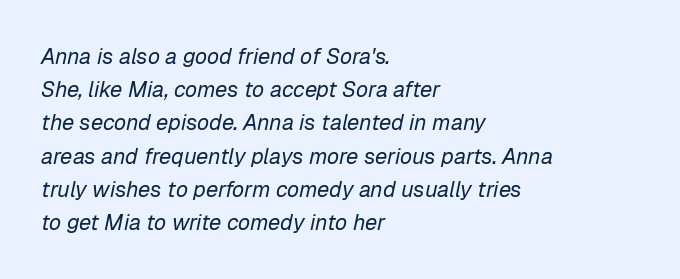
Q: Is the text bold? A: No.
Q: Is the text italic (slanted)? A: Yes, it leans right by about 12 degrees.
Q: Is the text underlined? A: No.
Q: How is the paragraph aligned? A: Left-aligned.
Q: Is the spacing between letters normal or unusually wide? A: Normal.
Q: Is the spacing between lines tight, normal or loose? A: Normal.
